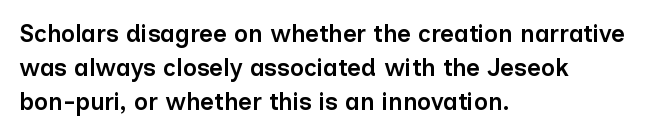
Q: Is the text bold? A: Semi-bold.
Q: Is the text italic (slanted)? A: No, it is upright.
Q: Is the text underlined? A: No.
Q: How is the paragraph aligned? A: Left-aligned.
Q: Is the spacing between letters normal or unusually wide? A: Normal.
Q: Is the spacing between lines tight, normal or loose? A: Normal.
